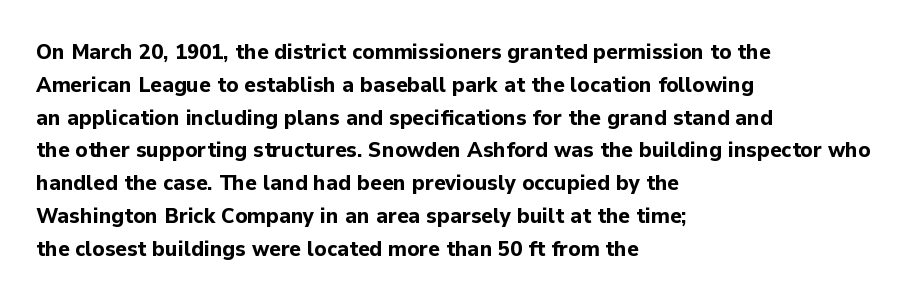
Nobody touched the tracking dial on this one. Alignment: flush left. Tall strokes in this sample are plumb rather than angled. Weight: bold.
